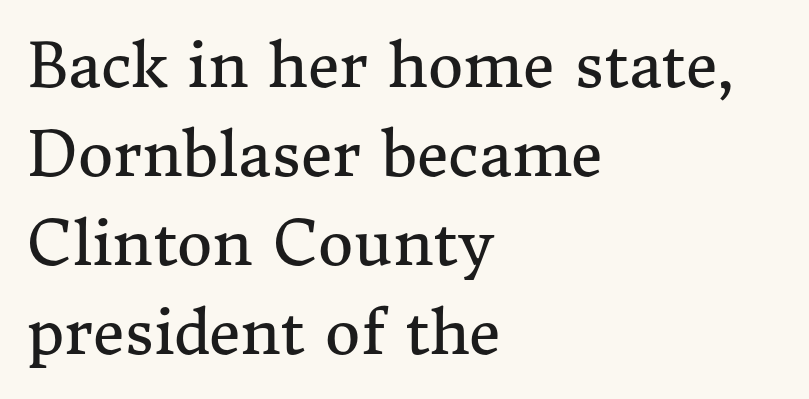
{"serif": "yes", "italic": "no", "bold": "no", "weight": "regular", "width": "normal", "stroke_contrast": "medium", "x_height": "medium", "monospaced": "no", "underline": "no", "align": "left", "line_spacing": "normal", "line_spacing_ratio": 1.46, "letter_spacing": "normal", "letter_spacing_em": 0.0, "glyph_px": 61}
